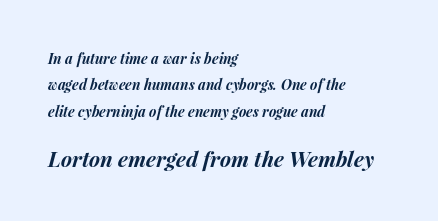
Q: Is the text bold? A: Yes.
Q: Is the text italic (slanted)? A: Yes, it leans right by about 15 degrees.
Q: Is the text underlined? A: No.
Q: How is the paragraph aligned? A: Left-aligned.
Q: Is the spacing between letters normal or unusually wide? A: Normal.
Q: Which block of text is set in a larger size, the first (top) or the second (bottom)? A: The second (bottom) one.
